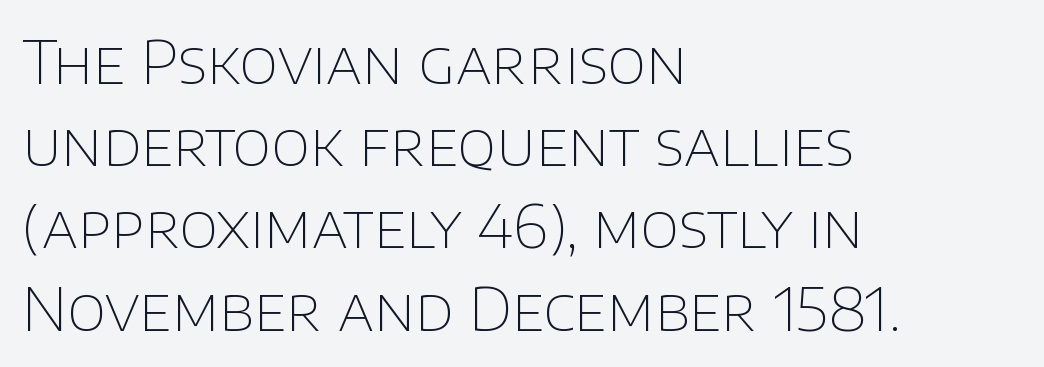
{"serif": "no", "italic": "no", "bold": "no", "weight": "thin", "width": "normal", "stroke_contrast": "low", "x_height": "large", "monospaced": "no", "underline": "no", "align": "left", "line_spacing": "normal", "line_spacing_ratio": 1.37, "letter_spacing": "normal", "letter_spacing_em": 0.0, "glyph_px": 60}
